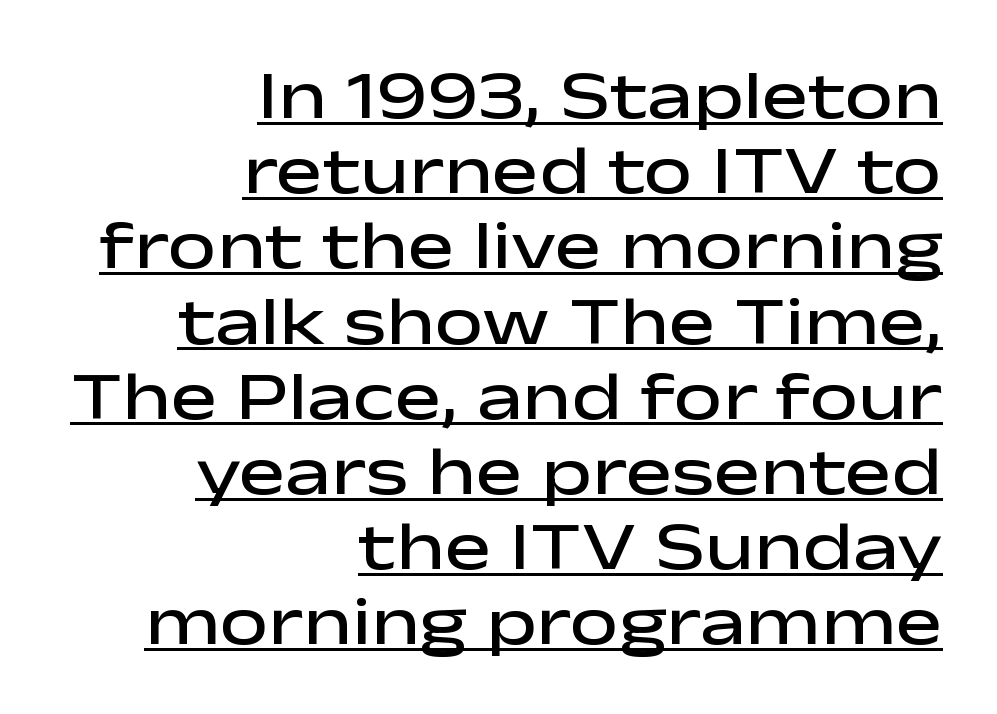
The image shows 69 px semibold, wide sans-serif type, upright; set right-aligned, tight line spacing (1.09x), normal letter spacing, underlined; low stroke contrast and a medium x-height.
